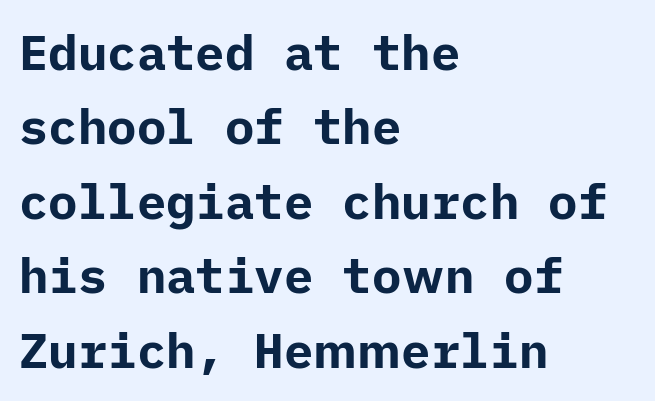
Vertical spacing — default. Serif or sans? Sans — the stroke terminals are bare. Compared with typical body copy, the letter spacing here is the same. No word sits above an underline. Leftover space on each line is placed entirely after the last word. Designer's note — italics off, roman on.
